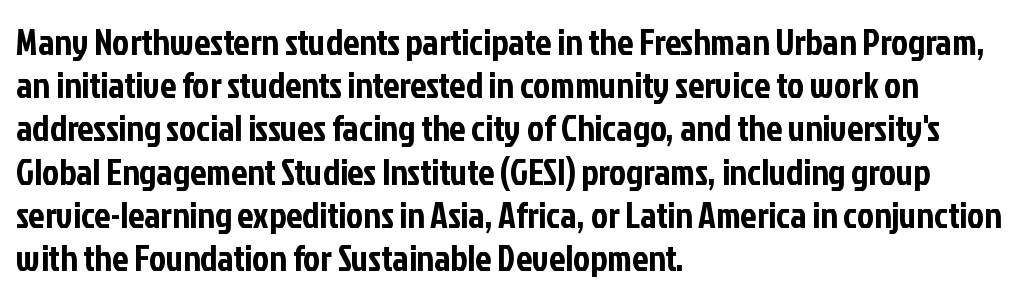
The image shows 36 px condensed sans-serif type, upright; set left-aligned, line spacing 1.2x, normal letter spacing, not underlined; low stroke contrast and a medium x-height.
